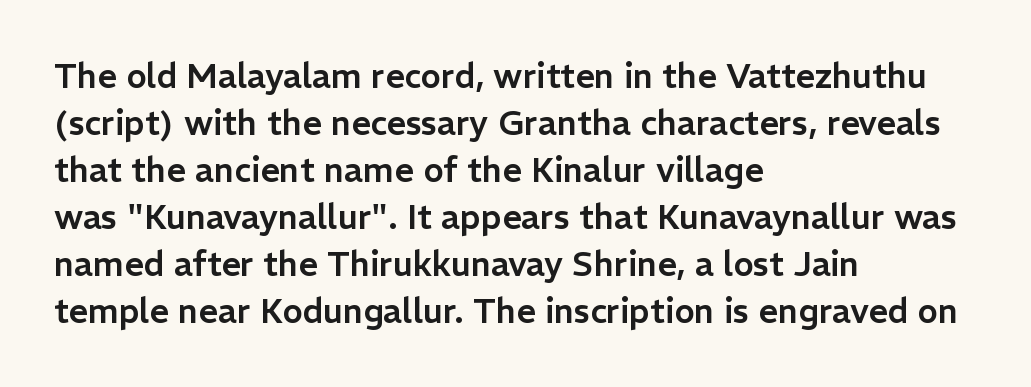
The designer left line spacing at the default. Think of a printed novel: that variable character pitch is what you see here. Ordinary non-slanted type is in use. Words float on clear page, feet unadorned.
